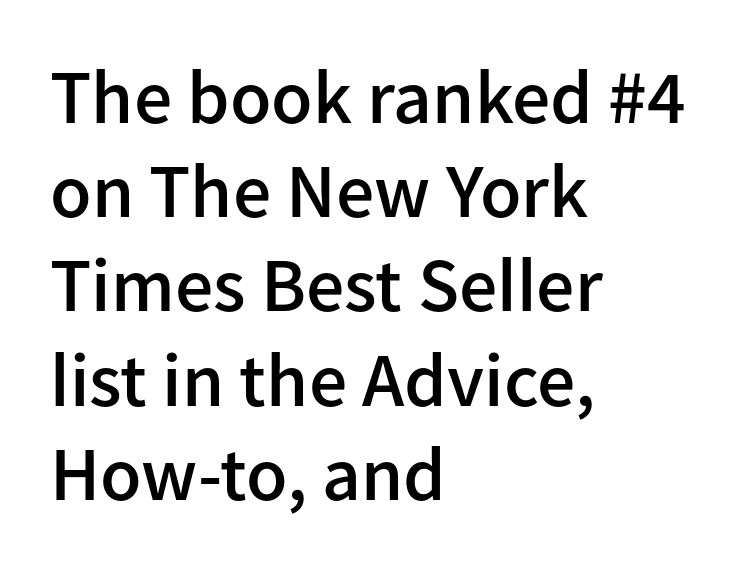
Letter spacing: default. Lines of text with bare space underneath. The rendering uses natural spacing where letterforms have individual widths. Firm but not heavy-handed strokes: this text is semibold.
